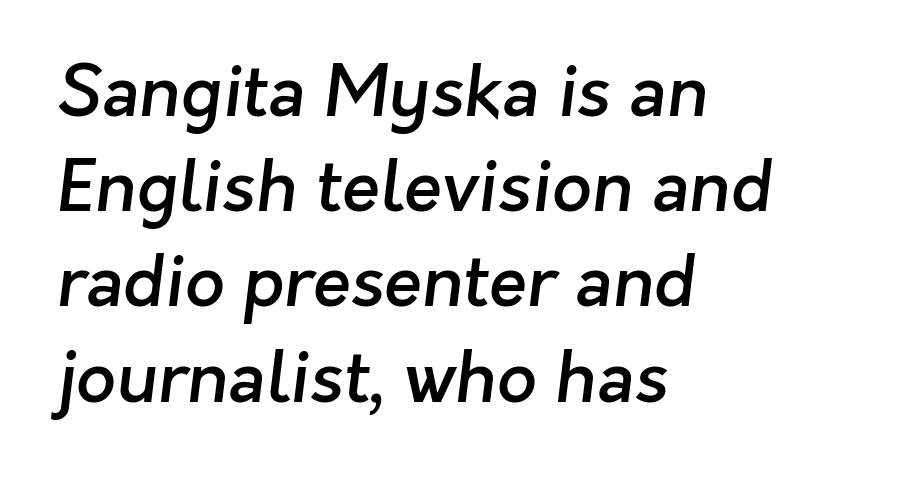
The image shows 70 px semibold sans-serif type; set left-aligned, normal line spacing (1.36x), normal letter spacing, not underlined; low stroke contrast and a medium x-height.
